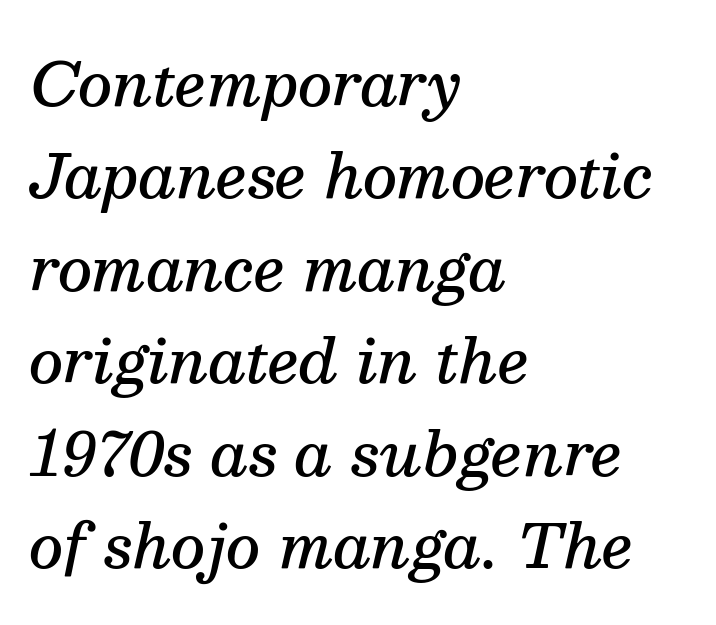
{"serif": "yes", "italic": "yes", "lean": "right", "slant_degrees": 13, "bold": "semi", "weight": "semibold", "width": "normal", "stroke_contrast": "medium", "x_height": "medium", "monospaced": "no", "underline": "no", "align": "left", "line_spacing": "normal", "line_spacing_ratio": 1.54, "letter_spacing": "normal", "letter_spacing_em": 0.0, "glyph_px": 60}
